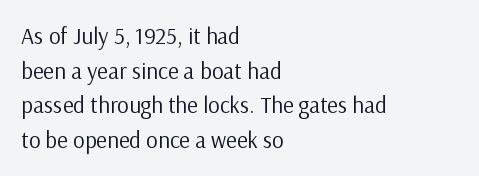
Vertical strokes here are truly vertical. Is the block centered? No — it sits flush against the left margin. Standard letterfit; no display-style spreading of the glyphs. This is not heavy type; no bold has been used.
